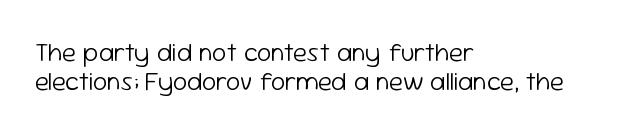
Q: Is the text bold? A: No.
Q: Is the text italic (slanted)? A: No, it is upright.
Q: Is the text underlined? A: No.
Q: How is the paragraph aligned? A: Left-aligned.
Q: Is the spacing between letters normal or unusually wide? A: Normal.
Q: Is the spacing between lines tight, normal or loose? A: Tight.
